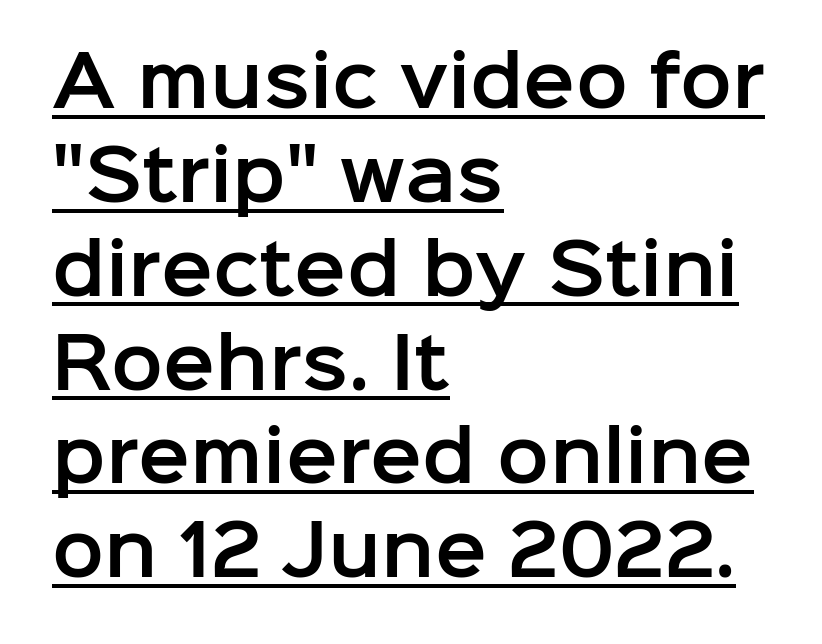
The image shows 69 px sans-serif type, upright; set left-aligned, normal line spacing (1.36x), normal letter spacing, underlined; low stroke contrast and a medium x-height.
